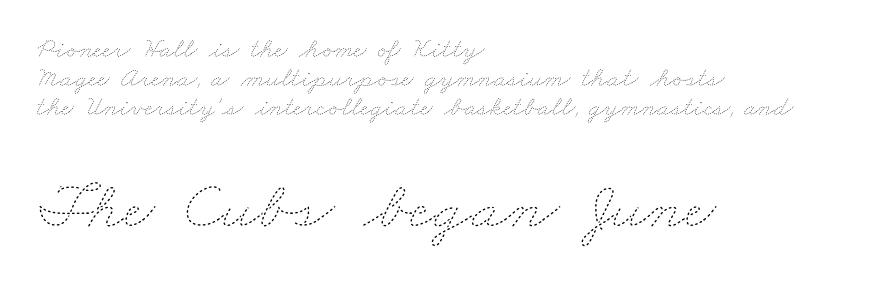
{"bold": "no", "weight": "thin", "width": "wide", "stroke_contrast": "low", "x_height": "small", "monospaced": "no", "underline": "no", "align": "left", "line_spacing": "tight", "line_spacing_ratio": 1.04, "letter_spacing": "normal", "letter_spacing_em": 0.0, "larger_block": "second", "size_ratio": 2.46, "glyph_px": 69}
